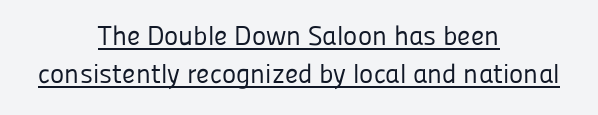
The image shows 27 px text type, upright; set centered, normal line spacing (1.41x), normal letter spacing, underlined.
